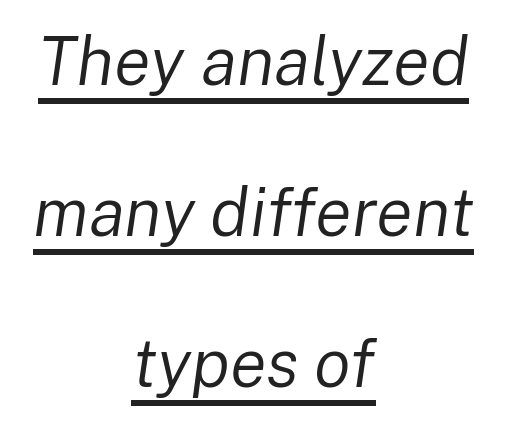
Q: Is the text bold? A: No.
Q: Is the text italic (slanted)? A: Yes, it leans right by about 8 degrees.
Q: Is the text underlined? A: Yes.
Q: How is the paragraph aligned? A: Centered.
Q: Is the spacing between letters normal or unusually wide? A: Normal.
Q: Is the spacing between lines tight, normal or loose? A: Loose.
Q: Width (condensed, normal, or wide)? A: Normal.
Q: Stroke contrast? A: Low.
Q: x-height? A: Medium.
Q: Monospaced? A: No.
